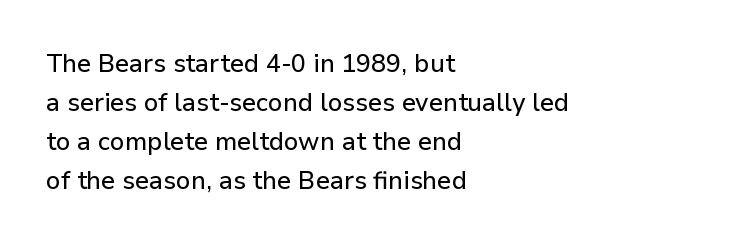
The image shows 25 px text type, upright; set left-aligned, normal line spacing (1.56x), normal letter spacing, not underlined.
